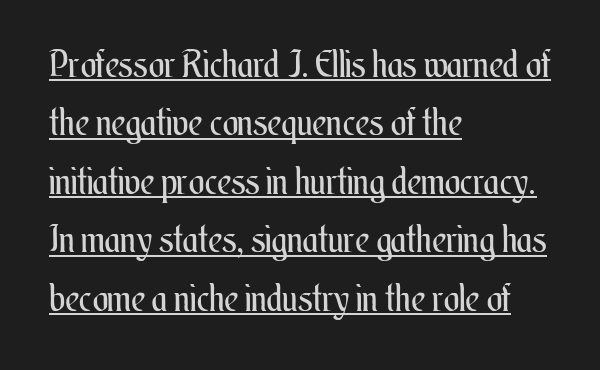
{"italic": "no", "bold": "no", "weight": "regular", "width": "condensed", "stroke_contrast": "medium", "x_height": "small", "monospaced": "no", "underline": "yes", "align": "left", "line_spacing": "normal", "line_spacing_ratio": 1.58, "letter_spacing": "normal", "letter_spacing_em": 0.0, "glyph_px": 37}
